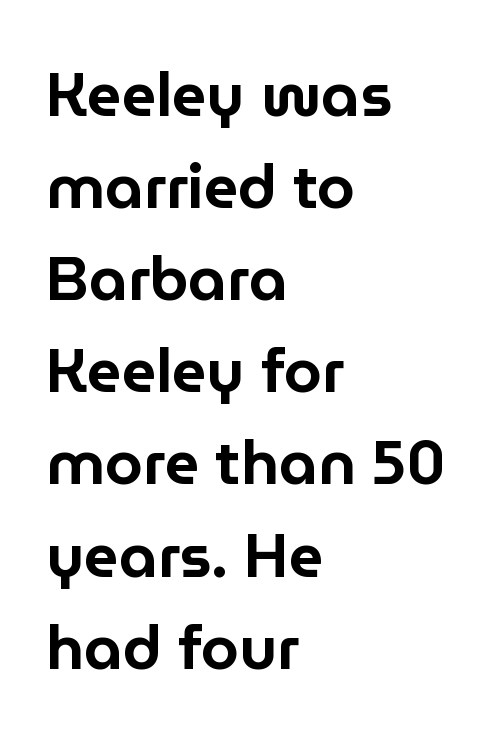
The glyphs are unaccompanied by any horizontal stroke below them. Which margin do the lines hug? The left one — the right edge is uneven. Note the varied advance widths — an 'i' is clearly narrower than an 'm'. No extra tracking has been applied to these lines. Observe the absence of serifs on each vertical stroke in this sample.
